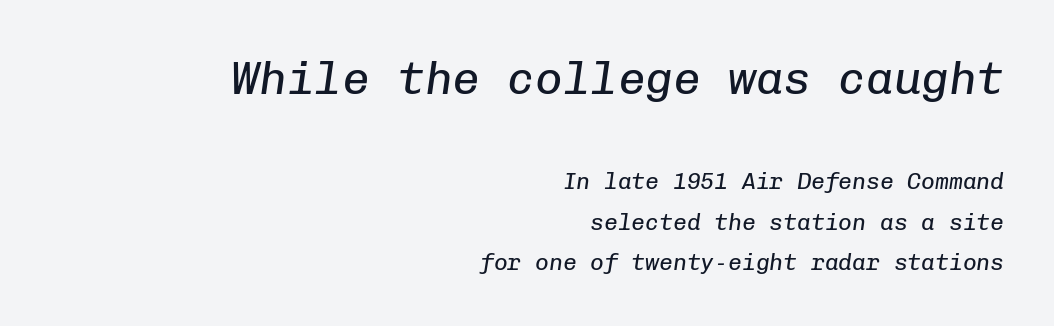
{"italic": "yes", "lean": "right", "slant_degrees": 8, "bold": "no", "weight": "regular", "width": "normal", "stroke_contrast": "low", "x_height": "medium", "monospaced": "yes", "underline": "no", "align": "right", "line_spacing_ratio": 1.75, "letter_spacing": "normal", "letter_spacing_em": 0.0, "larger_block": "first", "size_ratio": 2.0, "glyph_px": 46}
